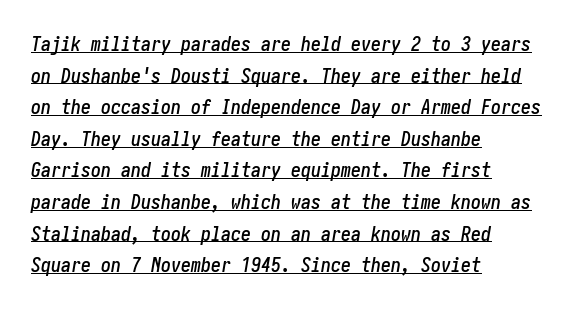
The paragraph shown leans on its left margin. Regarding leading, the lines here are spaced in the standard way. The passage shown has conventional tracking throughout. The specimen includes a rule beneath the text block's lines.
